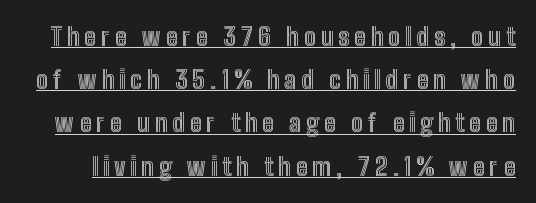
{"italic": "no", "underline": "yes", "line_spacing_ratio": 1.73, "letter_spacing": "wide", "letter_spacing_em": 0.2, "glyph_px": 25}
